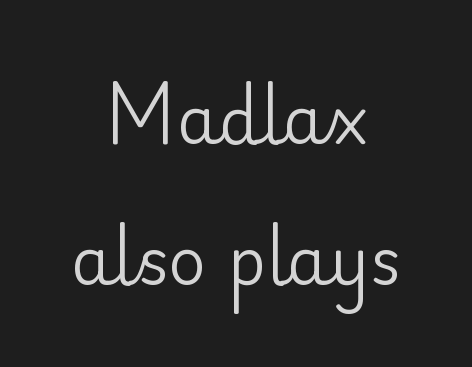
The image shows 66 px regular-weight serif type, upright; set centered, loose line spacing (2.13x), normal letter spacing, not underlined; low stroke contrast and a small x-height.
